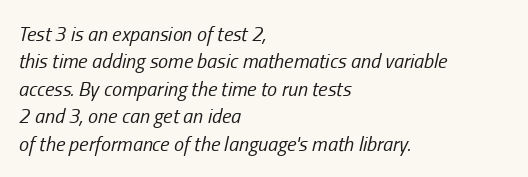
Q: Is the text bold? A: No.
Q: Is the text italic (slanted)? A: Yes, it leans right by about 13 degrees.
Q: Is the text underlined? A: No.
Q: How is the paragraph aligned? A: Left-aligned.
Q: Is the spacing between letters normal or unusually wide? A: Normal.
Q: Is the spacing between lines tight, normal or loose? A: Normal.
